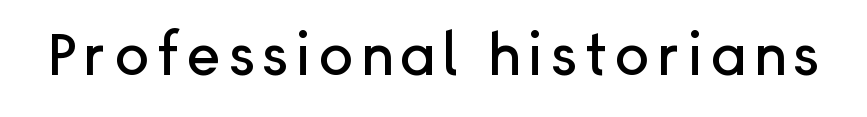
{"serif": "no", "italic": "no", "width": "normal", "stroke_contrast": "low", "x_height": "medium", "monospaced": "no", "underline": "no", "glyph_px": 58}
